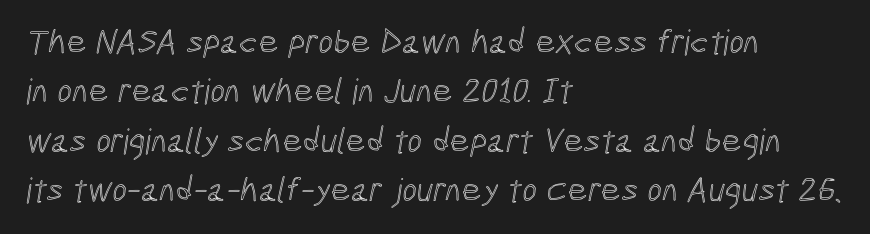
Visually the block forms a straight wall on the left and a jagged coastline on the right. Baseline-to-baseline distance is the conventional proportion of letter height. Quick note: underline off. Do the characters align in a grid? No, the font is proportional. How are the letters spaced? Ordinarily, with no added tracking.
